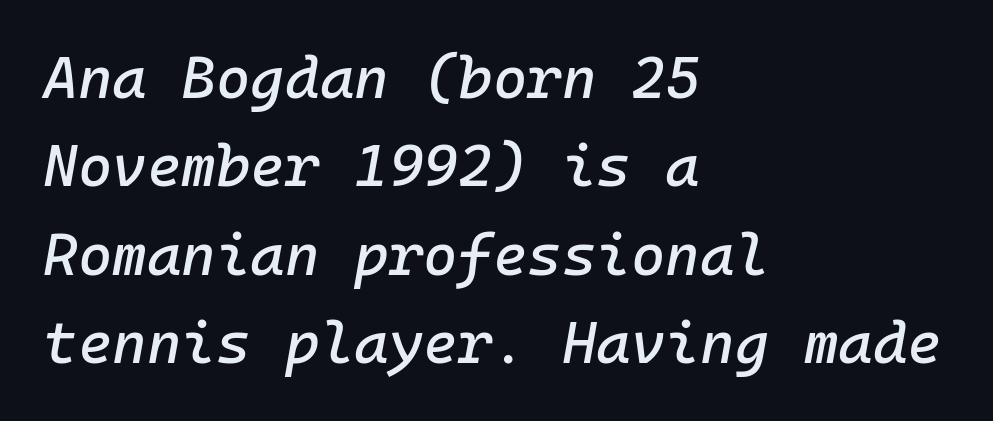
A typesetter would call this zero additional tracking. The words here are not underlined. Short and long lines alike share a common starting point at left. When letters slant like this, we call the style italic. Every character here occupies the same horizontal width, giving the sample a typewriter-like rhythm. Reading down the column, the eye jumps a familiar distance to each next line.
